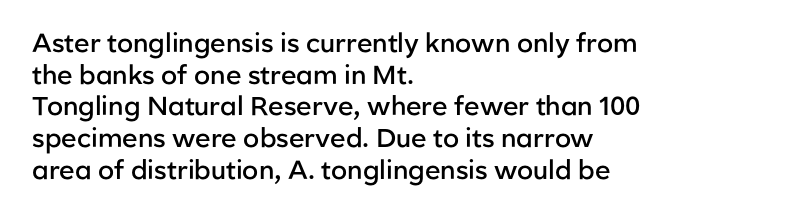
{"italic": "no", "bold": "semi", "underline": "no", "align": "left", "line_spacing_ratio": 1.22, "letter_spacing": "normal", "letter_spacing_em": 0.0, "glyph_px": 26}
